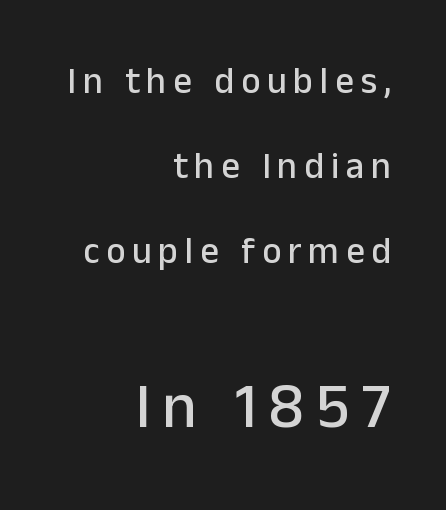
The image shows 64 px sans-serif type, upright; set right-aligned, loose line spacing (2.3x), not underlined; the second (bottom) block is 1.73x larger; low stroke contrast and a medium x-height.
